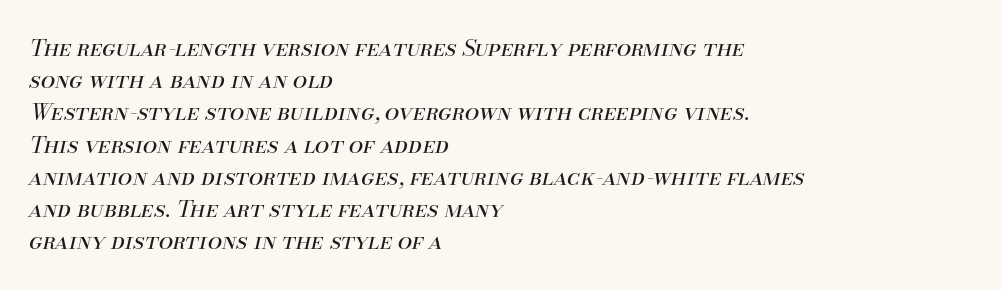
{"italic": "yes", "lean": "right", "slant_degrees": 13, "bold": "no", "underline": "no", "align": "left", "line_spacing": "normal", "line_spacing_ratio": 1.4, "letter_spacing": "normal", "letter_spacing_em": 0.0, "glyph_px": 23}
